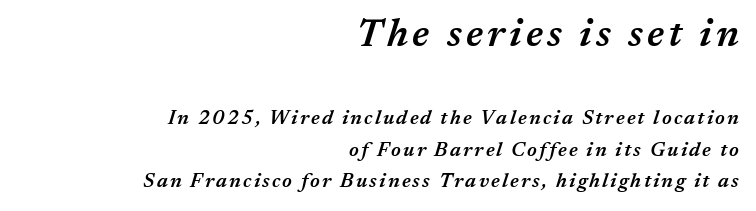
Q: Is the text bold? A: Semi-bold.
Q: Is the text italic (slanted)? A: Yes, it leans right by about 17 degrees.
Q: Is the text underlined? A: No.
Q: How is the paragraph aligned? A: Right-aligned.
Q: Is the spacing between lines tight, normal or loose? A: Normal.
Q: Which block of text is set in a larger size, the first (top) or the second (bottom)? A: The first (top) one.
Q: Width (condensed, normal, or wide)? A: Normal.
Q: Stroke contrast? A: Medium.
Q: x-height? A: Medium.
Q: Monospaced? A: No.
